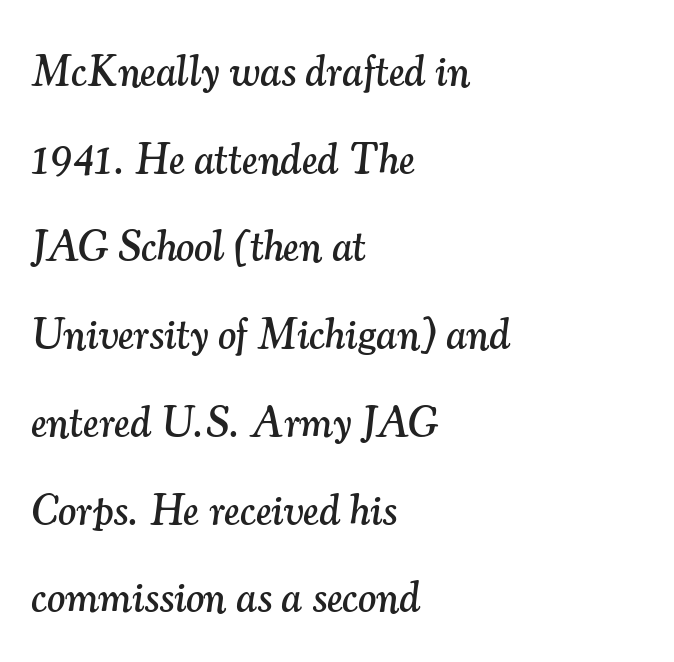
Proportional: the letters do not fall into vertical columns. The type family on display is of the serif kind. Check the space under the baseline: it is left empty. Leading: increased.
